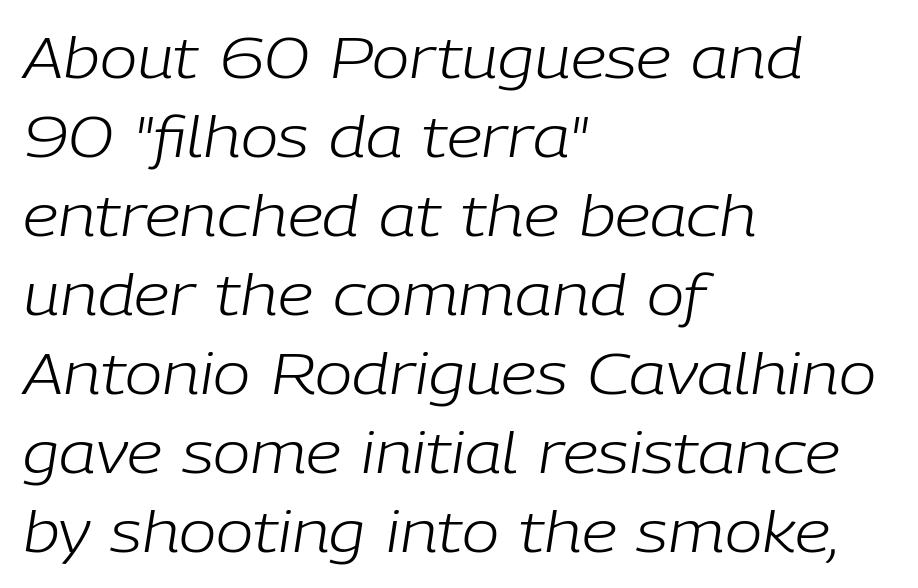
{"italic": "yes", "lean": "right", "slant_degrees": 9, "bold": "no", "weight": "light", "width": "normal", "stroke_contrast": "low", "x_height": "medium", "monospaced": "no", "underline": "no", "align": "left", "line_spacing": "normal", "line_spacing_ratio": 1.41, "letter_spacing": "normal", "letter_spacing_em": 0.0, "glyph_px": 56}
